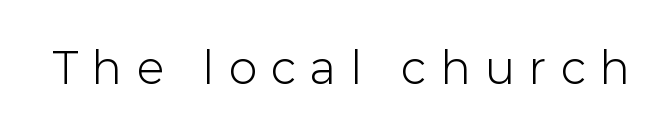
The letters stand upright; this is a roman face. Characters follow at a spacing far wider than the type designer built in. Any mark beneath the type? The region is blank. In terms of letterform style, serifs are entirely absent. Varying glyph widths throughout — classic text-font behaviour. The face looks like a standard text weight, possibly lighter.
